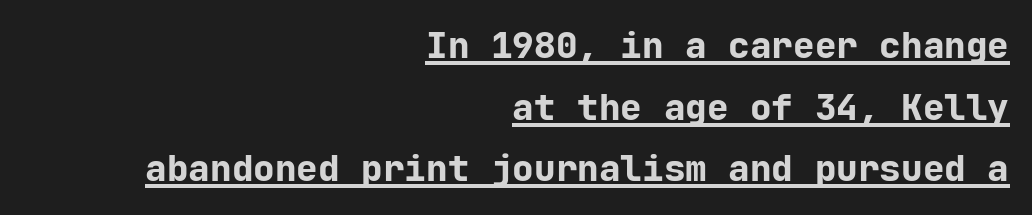
This sample uses plain, unmodified letter spacing. Each letter's strokes conclude bluntly, with no projecting serifs. Glance below the letters and you will spot a drawn line. You could count columns in this text — the font is strictly monospaced.
